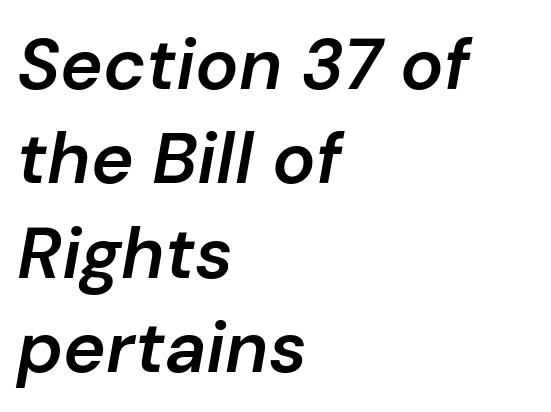
The image shows 72 px semibold type, italic (leaning right); set left-aligned, normal line spacing (1.31x), normal letter spacing, not underlined; low stroke contrast and a medium x-height.
